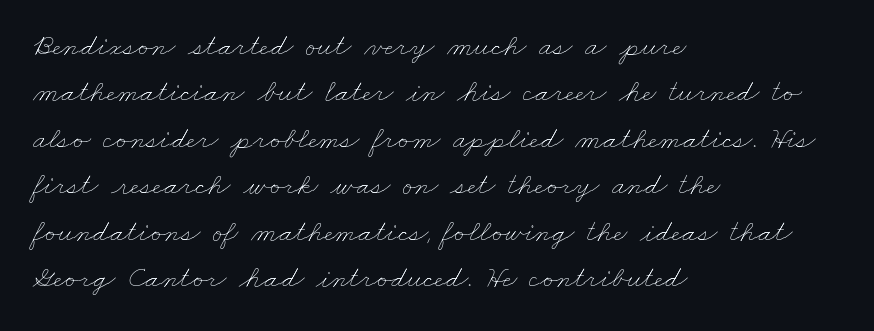
Q: Is the text bold? A: No.
Q: Is the text underlined? A: No.
Q: How is the paragraph aligned? A: Left-aligned.
Q: Is the spacing between letters normal or unusually wide? A: Normal.
Q: Is the spacing between lines tight, normal or loose? A: Normal.
Q: Width (condensed, normal, or wide)? A: Wide.
Q: Stroke contrast? A: Low.
Q: x-height? A: Small.
Q: Monospaced? A: No.
